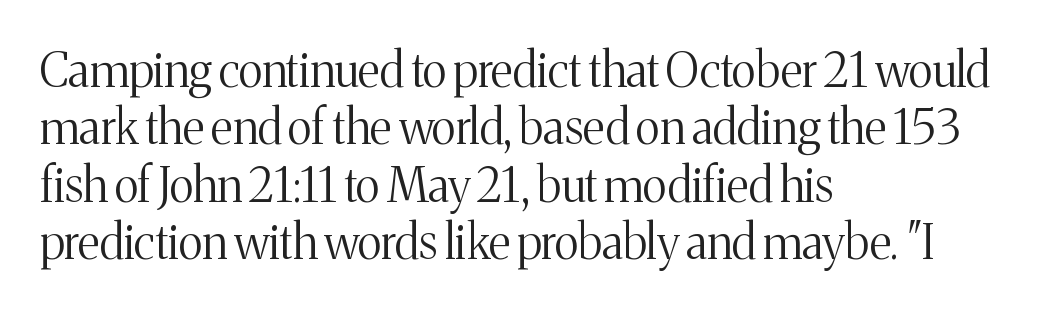
The image shows 47 px light serif type, upright; set left-aligned, line spacing 1.22x, normal letter spacing, not underlined; medium stroke contrast and a medium x-height.
